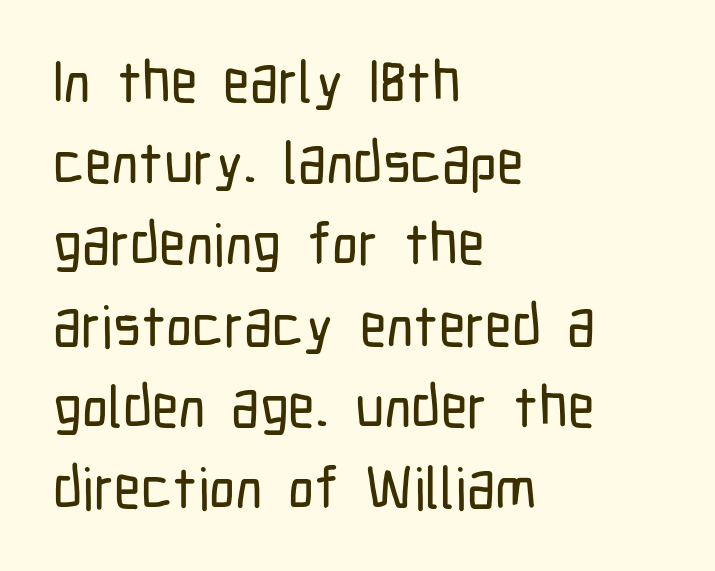
The image shows 58 px condensed sans-serif type, upright; set left-aligned, normal line spacing (1.4x), normal letter spacing, not underlined; low stroke contrast and a medium x-height.
